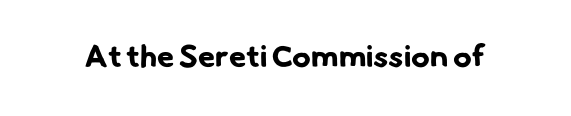
Q: Is the text bold? A: Yes.
Q: Is the typeface a serif or a sans-serif typeface? A: Sans-serif.
Q: Is the text underlined? A: No.
Q: Is the spacing between letters normal or unusually wide? A: Normal.
Q: Width (condensed, normal, or wide)? A: Normal.
Q: Stroke contrast? A: Low.
Q: x-height? A: Small.
Q: Monospaced? A: No.
